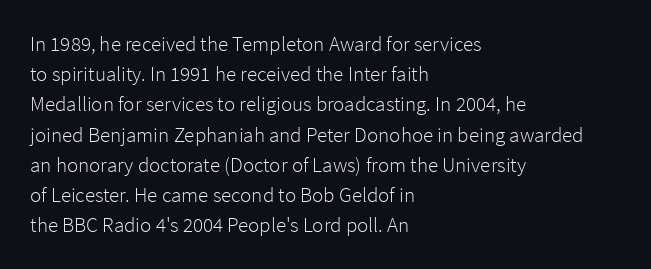
The image shows 21 px text type, upright; set left-aligned, normal line spacing (1.44x), normal letter spacing, not underlined.
